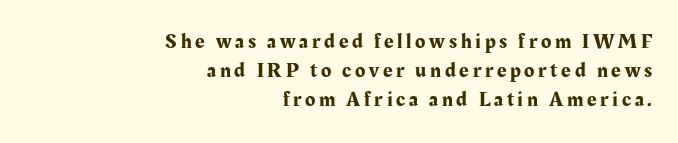
The setting favours the right margin, as signatures and pull-quotes sometimes do. The area under the type is left untouched. The type sits square on the baseline with zero lean. Reading down the column, the eye jumps a familiar distance to each next line.
